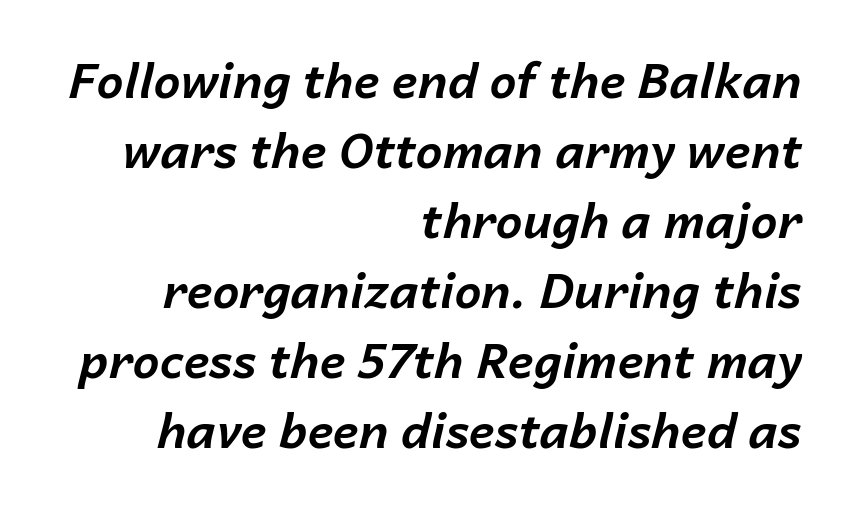
{"italic": "yes", "lean": "right", "slant_degrees": 14, "bold": "yes", "weight": "bold", "width": "normal", "stroke_contrast": "low", "x_height": "medium", "monospaced": "no", "underline": "no", "align": "right", "line_spacing": "normal", "line_spacing_ratio": 1.46, "letter_spacing": "normal", "letter_spacing_em": 0.0, "glyph_px": 48}
